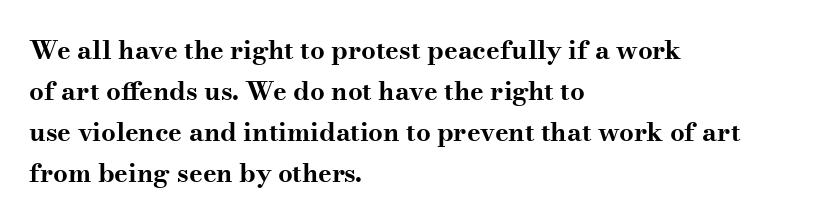
Q: Is the text bold? A: Yes.
Q: Is the text italic (slanted)? A: No, it is upright.
Q: Is the text underlined? A: No.
Q: How is the paragraph aligned? A: Left-aligned.
Q: Is the spacing between letters normal or unusually wide? A: Normal.
Q: Is the spacing between lines tight, normal or loose? A: Normal.
